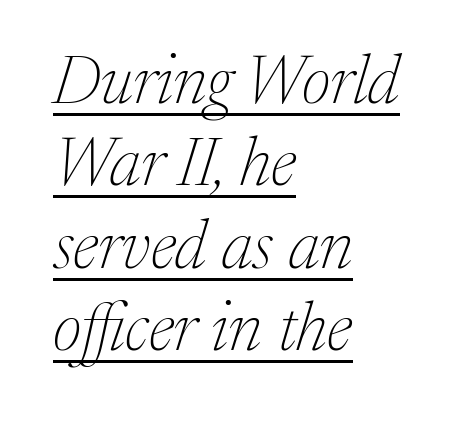
Q: Is the text bold? A: No.
Q: Is the text italic (slanted)? A: Yes, it leans right by about 17 degrees.
Q: Is the typeface a serif or a sans-serif typeface? A: Serif.
Q: Is the text underlined? A: Yes.
Q: How is the paragraph aligned? A: Left-aligned.
Q: Is the spacing between letters normal or unusually wide? A: Normal.
Q: Width (condensed, normal, or wide)? A: Normal.
Q: Stroke contrast? A: Medium.
Q: x-height? A: Medium.
Q: Monospaced? A: No.
